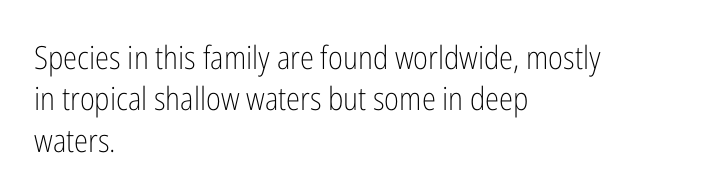
{"serif": "no", "italic": "no", "bold": "no", "weight": "light", "width": "condensed", "stroke_contrast": "low", "x_height": "medium", "monospaced": "no", "underline": "no", "align": "left", "line_spacing": "normal", "line_spacing_ratio": 1.29, "letter_spacing": "normal", "letter_spacing_em": 0.0, "glyph_px": 32}
